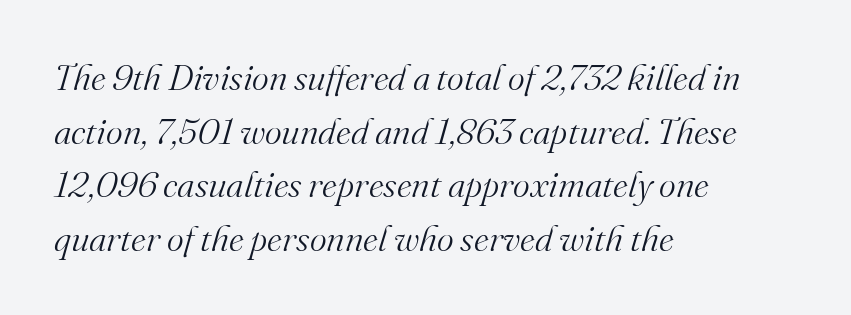
The image shows 36 px light serif type, italic (leaning right); set left-aligned, normal line spacing (1.49x), normal letter spacing, not underlined; medium stroke contrast and a small x-height.
